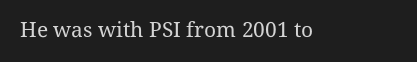
Q: Is the text bold? A: No.
Q: Is the text italic (slanted)? A: No, it is upright.
Q: Is the text underlined? A: No.
Q: Is the spacing between letters normal or unusually wide? A: Normal.
